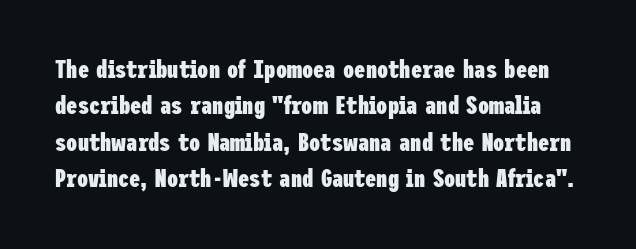
Q: Is the text bold? A: Yes.
Q: Is the text italic (slanted)? A: No, it is upright.
Q: Is the text underlined? A: No.
Q: Is the spacing between letters normal or unusually wide? A: Normal.
Q: Is the spacing between lines tight, normal or loose? A: Normal.
